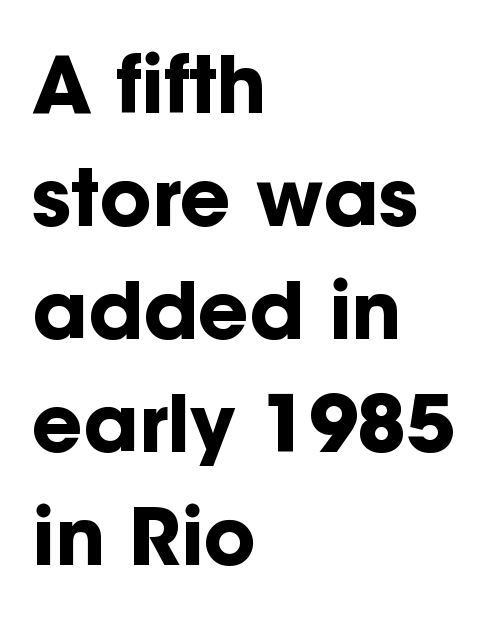
{"serif": "no", "italic": "no", "bold": "yes", "weight": "bold", "width": "normal", "stroke_contrast": "low", "x_height": "medium", "monospaced": "no", "underline": "no", "align": "left", "line_spacing": "normal", "line_spacing_ratio": 1.43, "letter_spacing": "normal", "letter_spacing_em": 0.0, "glyph_px": 79}
